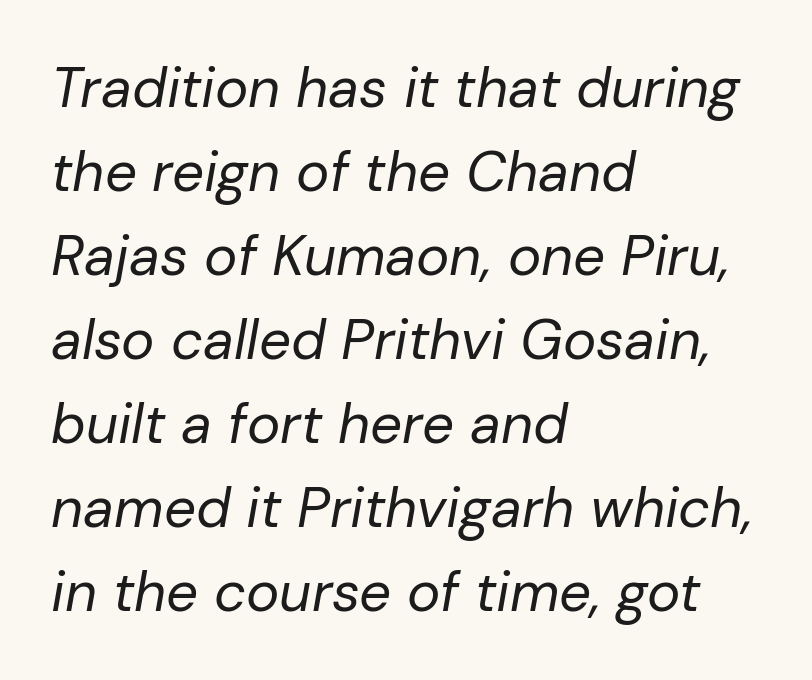
{"italic": "yes", "lean": "right", "slant_degrees": 10, "bold": "no", "weight": "regular", "width": "normal", "stroke_contrast": "low", "x_height": "medium", "monospaced": "no", "underline": "no", "align": "left", "line_spacing": "normal", "line_spacing_ratio": 1.5, "letter_spacing": "normal", "letter_spacing_em": 0.0, "glyph_px": 56}
